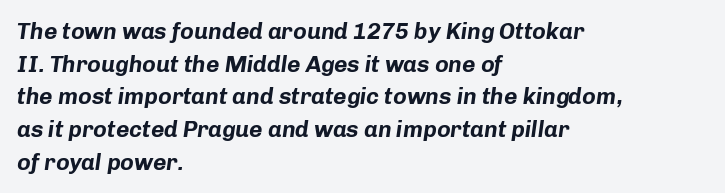
What's the leading like? Ordinary, nothing unusual. No extra tracking has been applied to these lines. The baseline area is clear. A student would call this left alignment; a typographer would say flush left, rag right. Typographic density is high because the face is bold.
